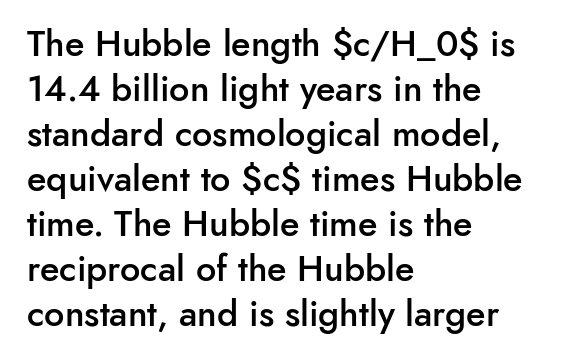
The image shows 36 px semibold sans-serif type, upright; set left-aligned, normal line spacing (1.25x), normal letter spacing, not underlined; low stroke contrast and a small x-height.
